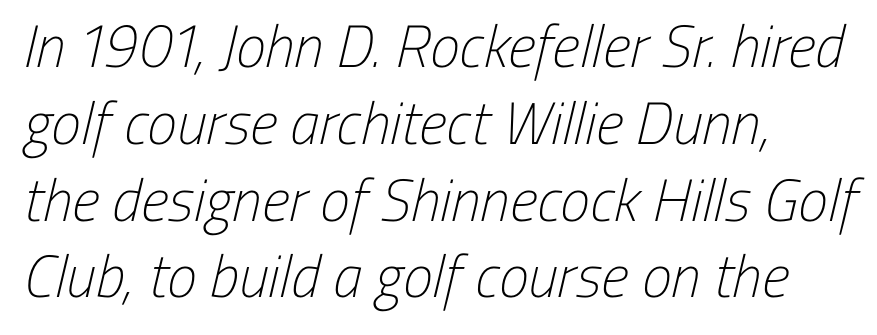
These lines keep a tight, regular rhythm from letter to letter. Does the type have serifs? No, each stem ends abruptly. Layout note: lines flush left. Heft: none added — not bold. Successive baselines arrive at the customary interval. These lines are rendered in a variable-pitch font.
